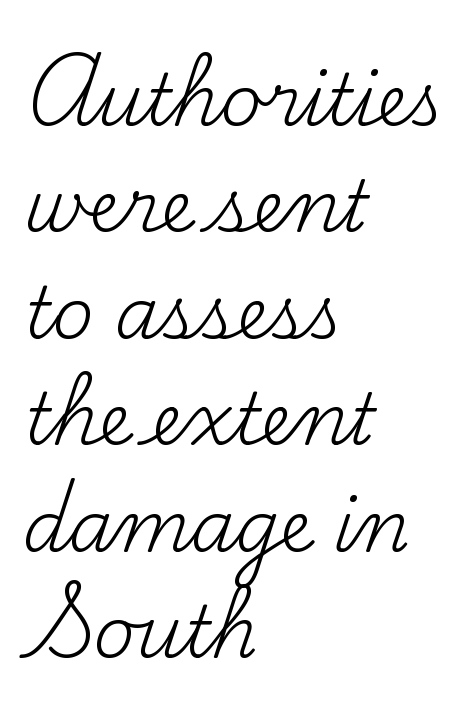
{"serif": "yes", "bold": "no", "weight": "regular", "width": "normal", "stroke_contrast": "medium", "x_height": "small", "monospaced": "no", "underline": "no", "align": "left", "line_spacing": "normal", "line_spacing_ratio": 1.5, "letter_spacing": "normal", "letter_spacing_em": 0.0, "glyph_px": 71}
